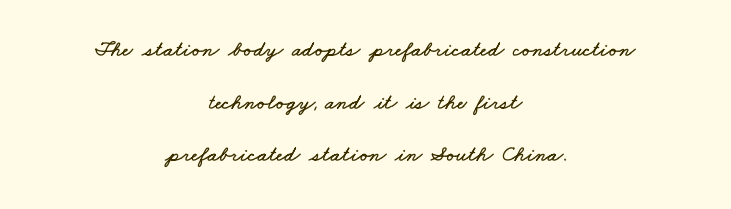
Q: Is the text underlined? A: No.
Q: How is the paragraph aligned? A: Centered.
Q: Is the spacing between letters normal or unusually wide? A: Normal.
Q: Is the spacing between lines tight, normal or loose? A: Loose.
